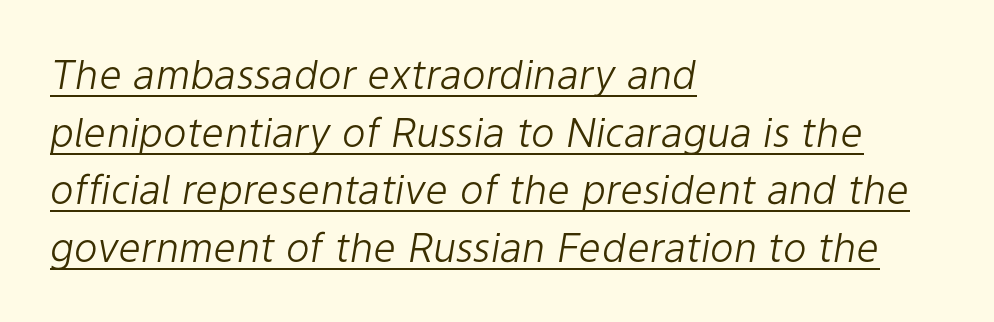
Q: Is the text bold? A: No.
Q: Is the text italic (slanted)? A: Yes, it leans right by about 9 degrees.
Q: Is the text underlined? A: Yes.
Q: How is the paragraph aligned? A: Left-aligned.
Q: Is the spacing between letters normal or unusually wide? A: Normal.
Q: Is the spacing between lines tight, normal or loose? A: Normal.
Q: Width (condensed, normal, or wide)? A: Normal.
Q: Stroke contrast? A: Low.
Q: x-height? A: Medium.
Q: Monospaced? A: No.
